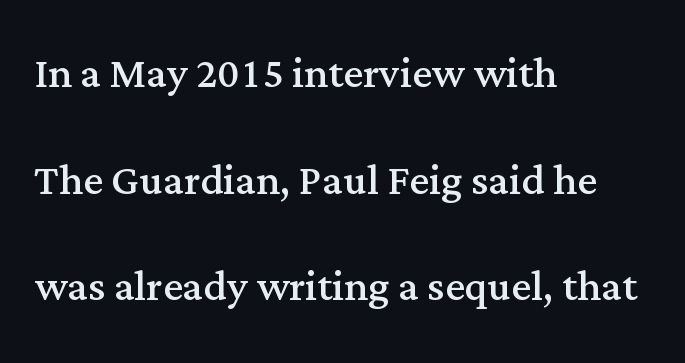
{"serif": "yes", "italic": "no", "bold": "no", "weight": "regular", "width": "normal", "stroke_contrast": "medium", "x_height": "medium", "monospaced": "no", "underline": "no", "align": "left", "line_spacing": "loose", "line_spacing_ratio": 1.94, "letter_spacing": "normal", "letter_spacing_em": 0.0, "glyph_px": 55}
